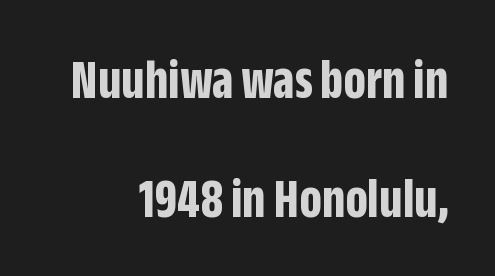
Q: Is the text bold? A: Yes.
Q: Is the text italic (slanted)? A: No, it is upright.
Q: Is the typeface a serif or a sans-serif typeface? A: Sans-serif.
Q: Is the text underlined? A: No.
Q: How is the paragraph aligned? A: Right-aligned.
Q: Is the spacing between letters normal or unusually wide? A: Normal.
Q: Is the spacing between lines tight, normal or loose? A: Loose.
Q: Width (condensed, normal, or wide)? A: Condensed.
Q: Stroke contrast? A: Low.
Q: x-height? A: Large.
Q: Monospaced? A: No.
